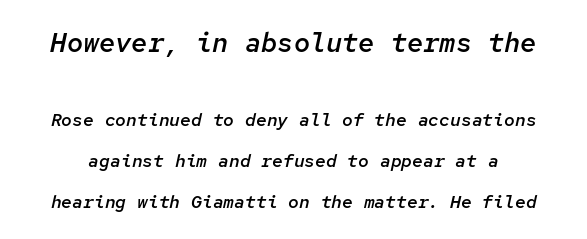
Each word holds together tightly as a unit, with standard inter-letter gaps. The rendering shrinks the type as you move from the upper chunk to the lower. Line spacing here is loose. Does the lettering tilt? It does — this is italic.
